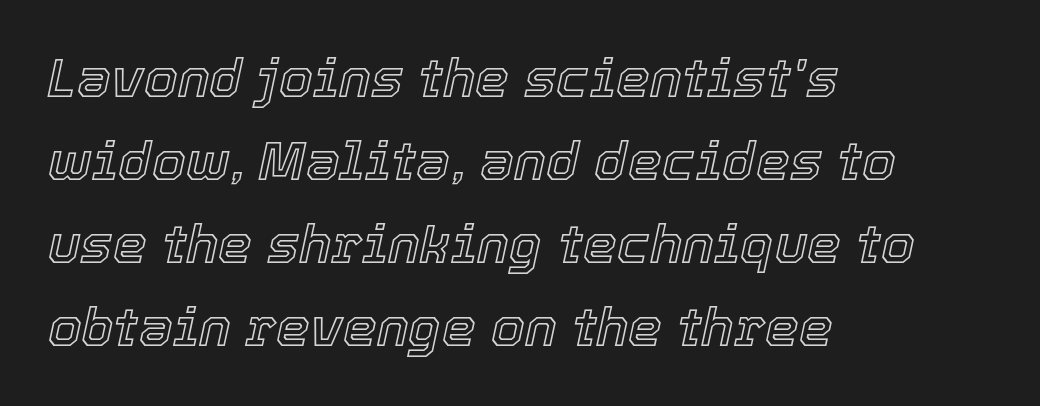
{"italic": "yes", "lean": "right", "slant_degrees": 12, "width": "normal", "x_height": "medium", "monospaced": "no", "underline": "no", "align": "left", "line_spacing": "normal", "line_spacing_ratio": 1.54, "letter_spacing": "normal", "letter_spacing_em": 0.0, "glyph_px": 54}
